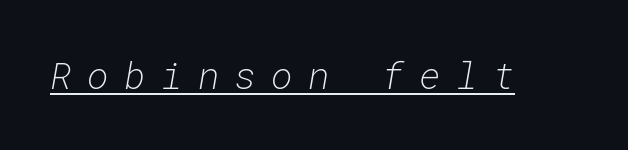
Q: Is the text bold? A: No.
Q: Is the text italic (slanted)? A: Yes, it leans right by about 10 degrees.
Q: Is the text underlined? A: Yes.
Q: Is the spacing between letters normal or unusually wide? A: Unusually wide.
Q: Width (condensed, normal, or wide)? A: Normal.
Q: Stroke contrast? A: Low.
Q: x-height? A: Medium.
Q: Monospaced? A: Yes.
